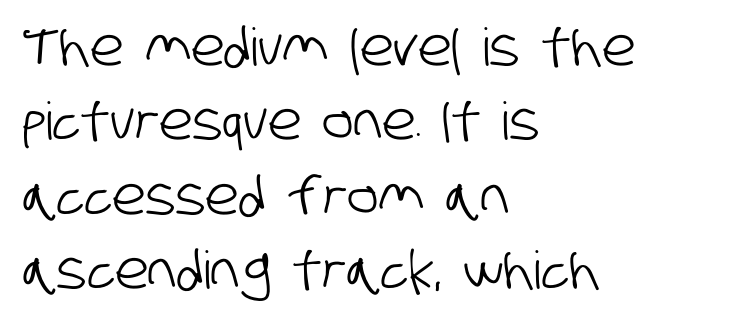
The passage is arranged the way most books set body copy — flush left. Classification — sans serif. The face used here is proportionally spaced, like ordinary book or web type. Bare-footed words on every line. Successive baselines arrive at the customary interval. No extra tracking has been applied to these lines.
